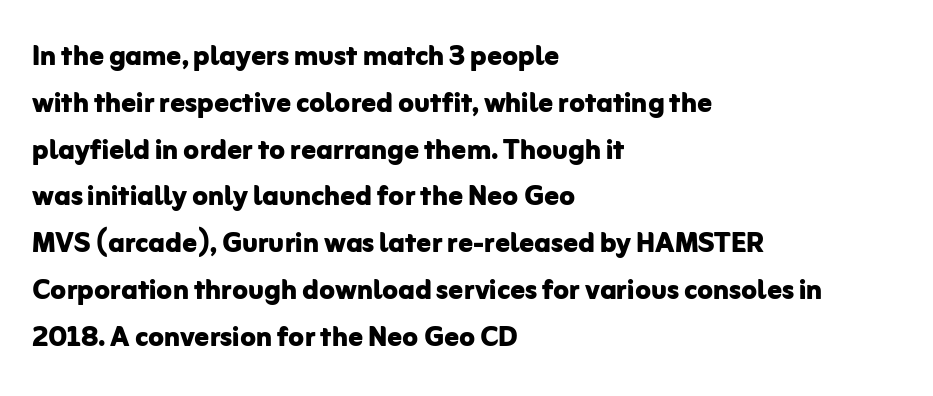
Q: Is the text bold? A: Yes.
Q: Is the text italic (slanted)? A: No, it is upright.
Q: Is the typeface a serif or a sans-serif typeface? A: Sans-serif.
Q: Is the text underlined? A: No.
Q: How is the paragraph aligned? A: Left-aligned.
Q: Is the spacing between letters normal or unusually wide? A: Normal.
Q: Is the spacing between lines tight, normal or loose? A: Normal.
Q: Width (condensed, normal, or wide)? A: Normal.
Q: Stroke contrast? A: Low.
Q: x-height? A: Medium.
Q: Monospaced? A: No.
